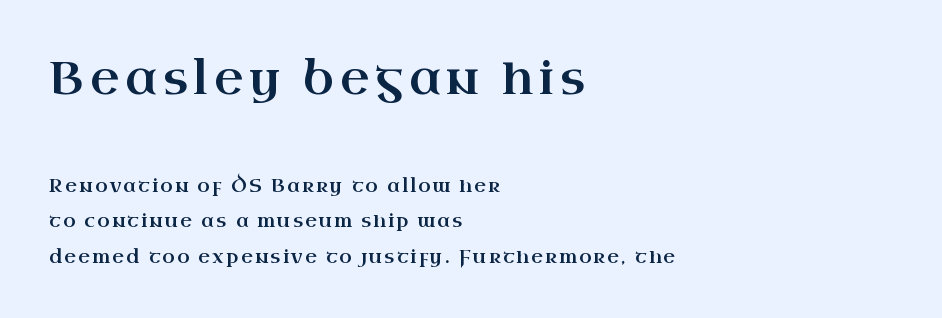
{"serif": "yes", "italic": "no", "width": "wide", "stroke_contrast": "high", "x_height": "small", "monospaced": "no", "underline": "no", "align": "left", "line_spacing": "loose", "line_spacing_ratio": 1.97, "larger_block": "first", "size_ratio": 2.5, "glyph_px": 45}
